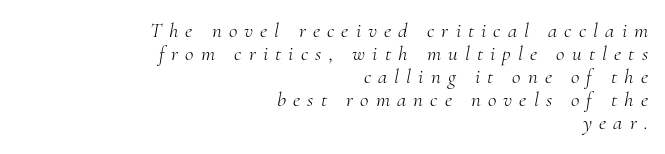
Q: Is the text bold? A: No.
Q: Is the text italic (slanted)? A: Yes, it leans right by about 10 degrees.
Q: Is the text underlined? A: No.
Q: How is the paragraph aligned? A: Right-aligned.
Q: Is the spacing between letters normal or unusually wide? A: Unusually wide.
Q: Is the spacing between lines tight, normal or loose? A: Tight.
